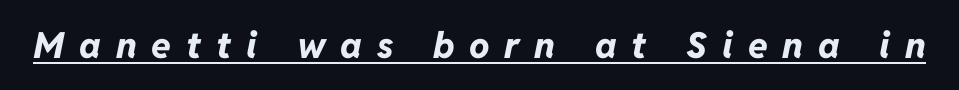
Q: Is the text bold? A: Yes.
Q: Is the text italic (slanted)? A: Yes, it leans right by about 11 degrees.
Q: Is the text underlined? A: Yes.
Q: Is the spacing between letters normal or unusually wide? A: Unusually wide.
Q: Width (condensed, normal, or wide)? A: Normal.
Q: Stroke contrast? A: Low.
Q: x-height? A: Medium.
Q: Monospaced? A: No.
